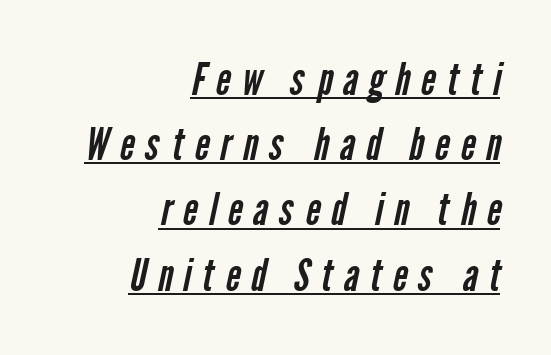
The image shows 45 px regular-weight, condensed sans-serif type; set right-aligned, normal line spacing (1.45x), unusually wide letter spacing (+0.24 em), underlined; low stroke contrast and a medium x-height.
